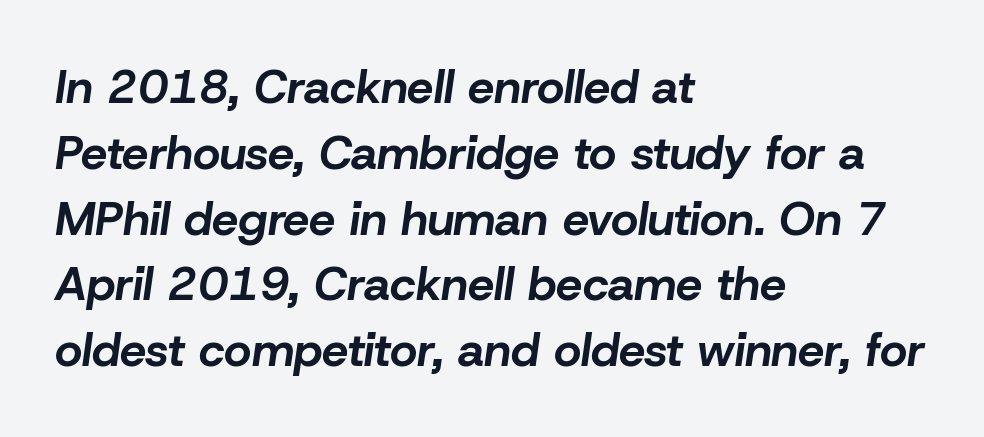
Chunky letters — that's bold for sure. Tracking value appears to be zero — textbook default spacing. A normal amount of white space separates one row of letters from the next. This sample uses an oblique cut, with every glyph tilted off the vertical. Is this a fixed-width face? No — the glyphs have proportional, varying widths.
